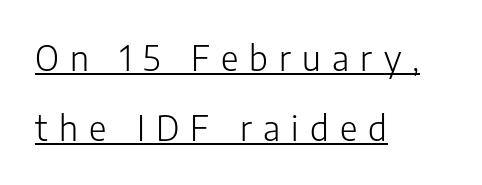
Q: Is the text bold? A: No.
Q: Is the text italic (slanted)? A: No, it is upright.
Q: Is the typeface a serif or a sans-serif typeface? A: Sans-serif.
Q: Is the text underlined? A: Yes.
Q: How is the paragraph aligned? A: Left-aligned.
Q: Is the spacing between letters normal or unusually wide? A: Unusually wide.
Q: Is the spacing between lines tight, normal or loose? A: Loose.
Q: Width (condensed, normal, or wide)? A: Normal.
Q: Stroke contrast? A: Low.
Q: x-height? A: Medium.
Q: Monospaced? A: No.
